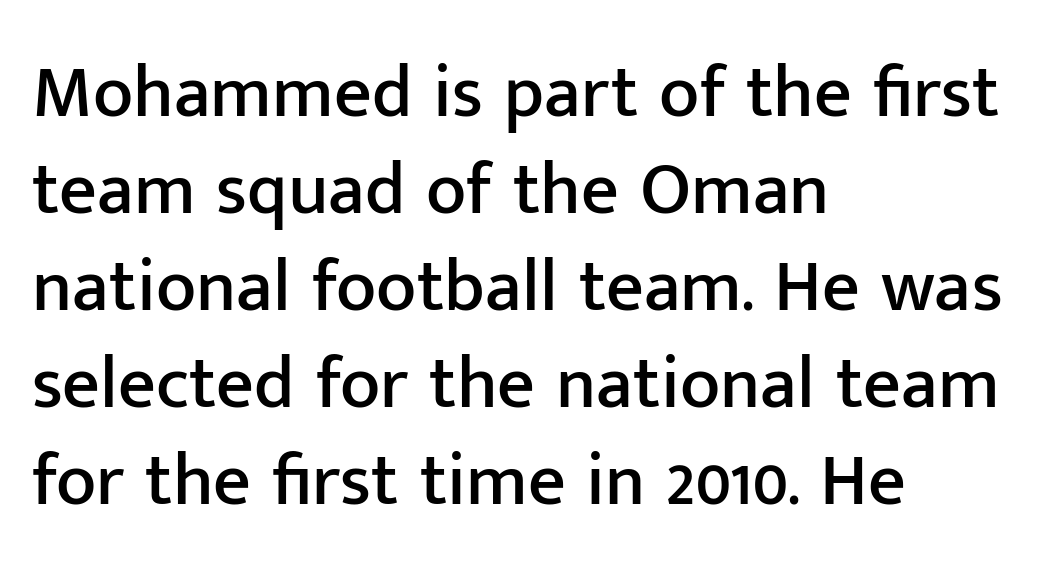
{"serif": "no", "italic": "no", "width": "normal", "stroke_contrast": "low", "x_height": "medium", "monospaced": "no", "underline": "no", "align": "left", "line_spacing": "normal", "line_spacing_ratio": 1.31, "letter_spacing": "normal", "letter_spacing_em": 0.0, "glyph_px": 74}
